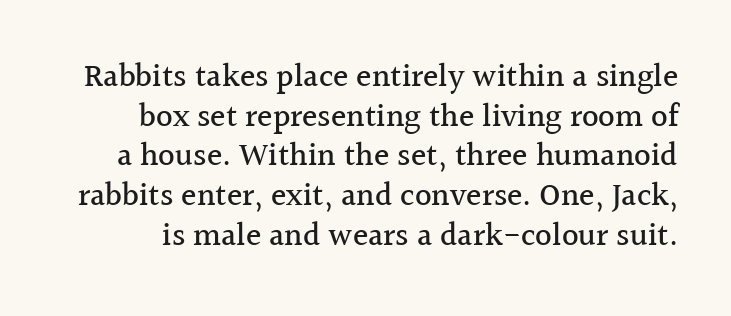
{"serif": "yes", "italic": "no", "width": "normal", "x_height": "medium", "monospaced": "no", "underline": "no", "line_spacing_ratio": 1.24, "letter_spacing": "normal", "letter_spacing_em": 0.0, "glyph_px": 32}
